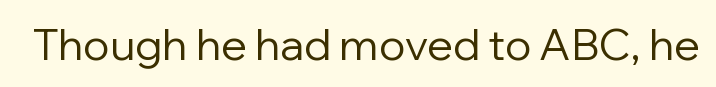
Q: Is the text bold? A: No.
Q: Is the text italic (slanted)? A: No, it is upright.
Q: Is the typeface a serif or a sans-serif typeface? A: Sans-serif.
Q: Is the text underlined? A: No.
Q: Is the spacing between letters normal or unusually wide? A: Normal.
Q: Width (condensed, normal, or wide)? A: Normal.
Q: Stroke contrast? A: Low.
Q: x-height? A: Medium.
Q: Monospaced? A: No.
